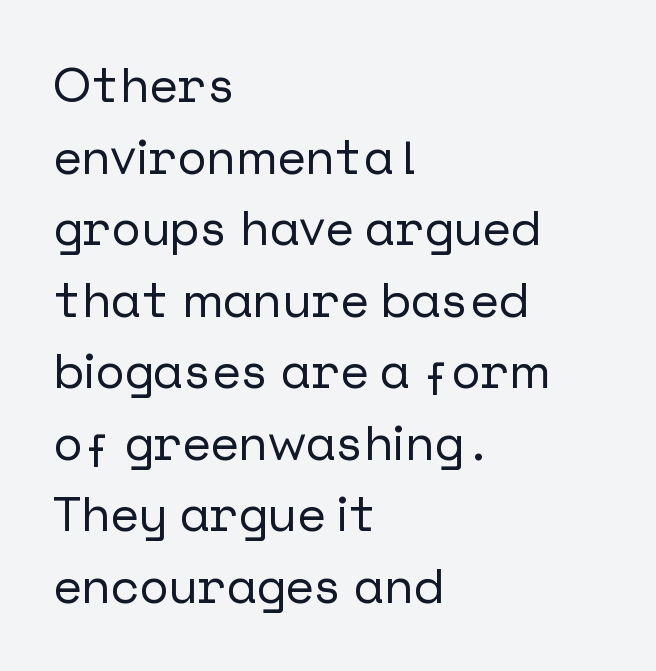
Leading matches the norm, producing a regular column. Beneath every word, the page is bare. Look at the tracking — it's just the regular setting, nothing added. Letterform terminals end flat and unadorned throughout the passage. Short and long lines alike share a common starting point at left. You can tell it's not italic because the verticals are truly vertical.
